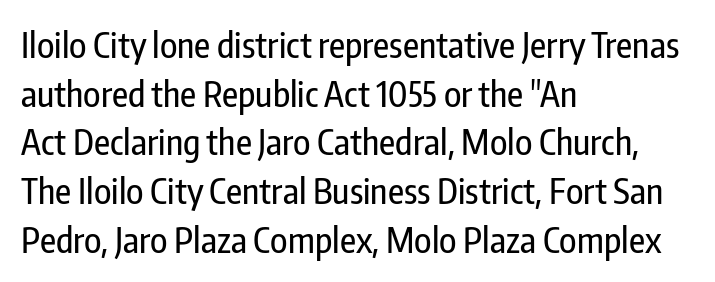
This sample uses an upright cut, with every glyph sitting square on the baseline. Short note: letters normally spaced. Descenders are the only things crossing below the line. A typesetter would call this proportional, since set widths differ per character. Each line starts at the same left margin while the right side varies.
